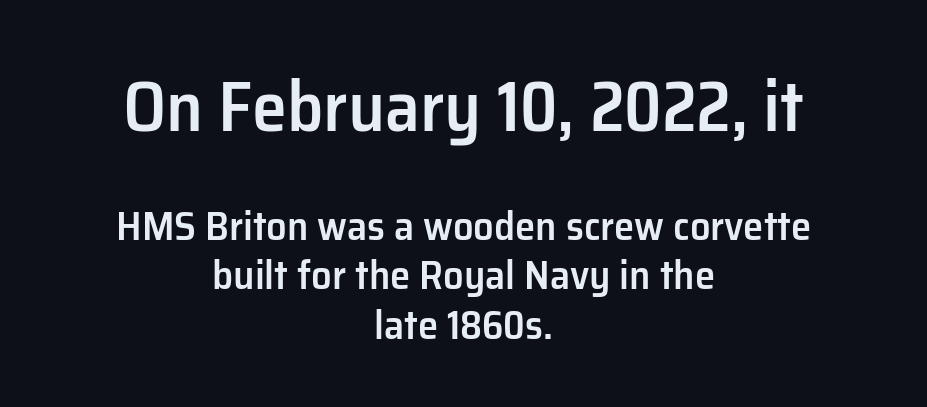
The image shows 71 px semibold sans-serif type, upright; set centered, line spacing 1.21x, normal letter spacing, not underlined; the first (top) block is 1.73x larger; low stroke contrast and a medium x-height.
